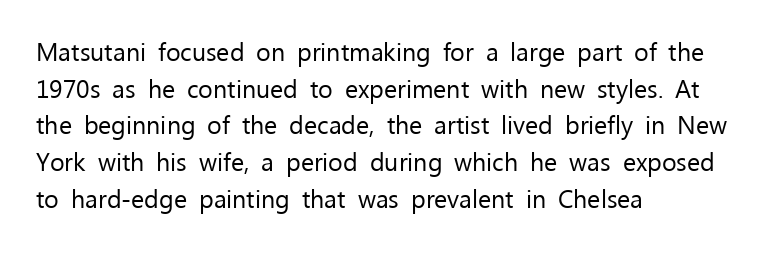
{"italic": "no", "bold": "no", "underline": "no", "align": "left", "line_spacing": "normal", "line_spacing_ratio": 1.47, "letter_spacing": "normal", "letter_spacing_em": 0.0, "glyph_px": 25}
